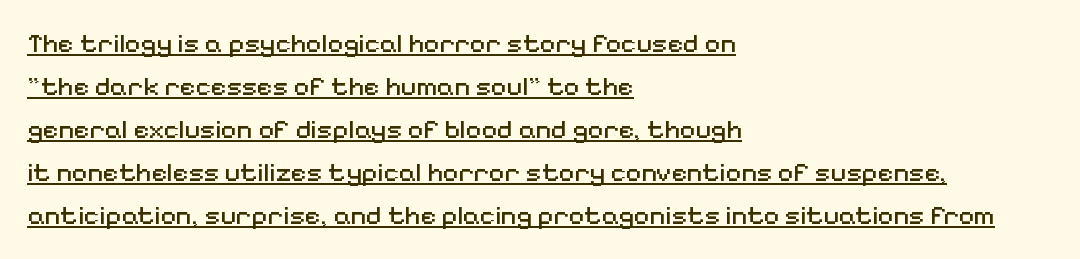
Q: Is the text bold? A: No.
Q: Is the text italic (slanted)? A: No, it is upright.
Q: Is the text underlined? A: Yes.
Q: How is the paragraph aligned? A: Left-aligned.
Q: Is the spacing between letters normal or unusually wide? A: Normal.
Q: Is the spacing between lines tight, normal or loose? A: Normal.
